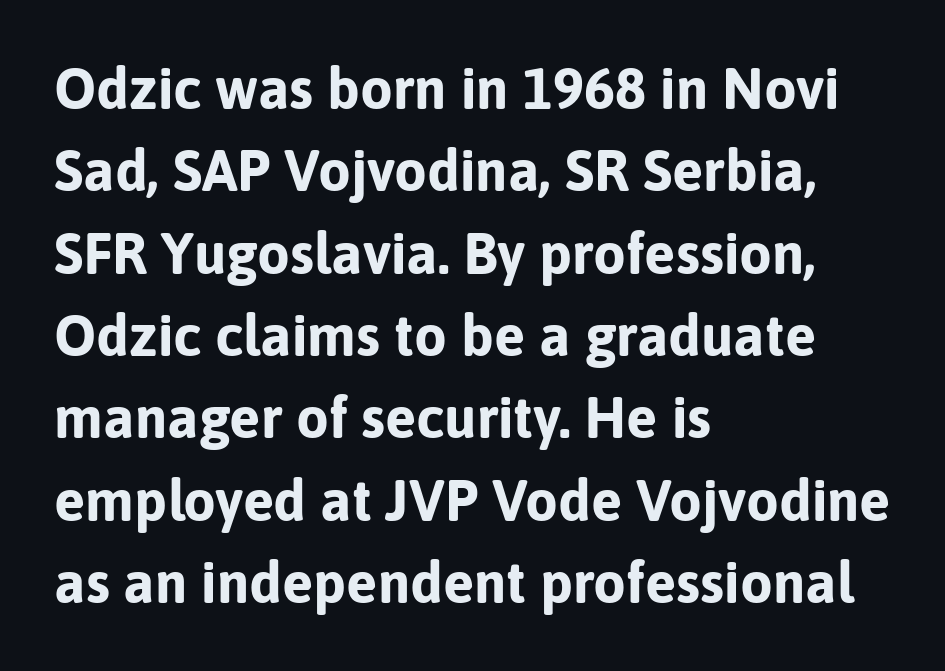
{"serif": "no", "italic": "no", "bold": "yes", "weight": "bold", "width": "normal", "stroke_contrast": "low", "x_height": "medium", "monospaced": "no", "underline": "no", "align": "left", "line_spacing": "normal", "line_spacing_ratio": 1.42, "letter_spacing": "normal", "letter_spacing_em": 0.0, "glyph_px": 58}
